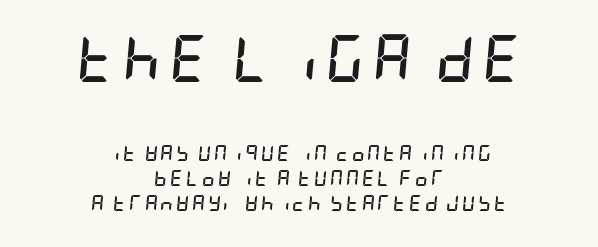
The image shows 47 px semibold, condensed type, italic (leaning right); set centered, normal line spacing (1.55x), not underlined; the first (top) block is 2.94x larger; low stroke contrast and a large x-height.
